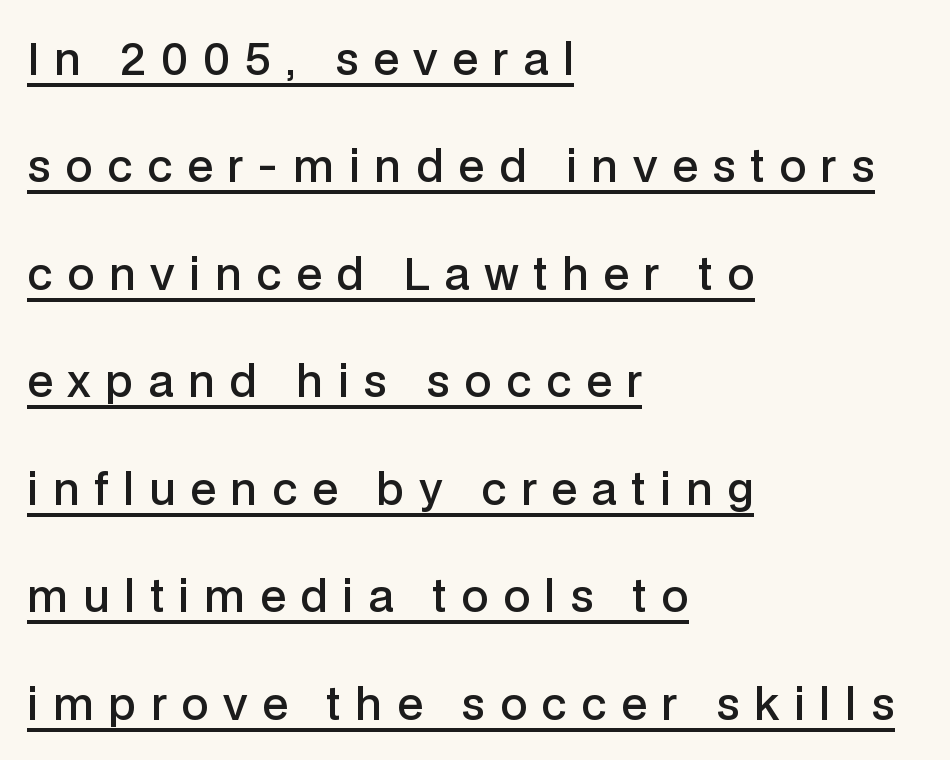
Q: Is the text bold? A: Semi-bold.
Q: Is the text italic (slanted)? A: No, it is upright.
Q: Is the typeface a serif or a sans-serif typeface? A: Sans-serif.
Q: Is the text underlined? A: Yes.
Q: How is the paragraph aligned? A: Left-aligned.
Q: Is the spacing between letters normal or unusually wide? A: Unusually wide.
Q: Is the spacing between lines tight, normal or loose? A: Loose.
Q: Width (condensed, normal, or wide)? A: Normal.
Q: Stroke contrast? A: Low.
Q: x-height? A: Medium.
Q: Monospaced? A: No.
